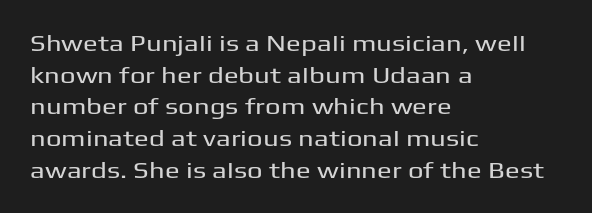
Ordinary non-slanted type is in use. Letter spacing: default. This sample is left-justified, so line endings fall wherever the words run out. Underline: absent. Successive baselines arrive at the customary interval.
